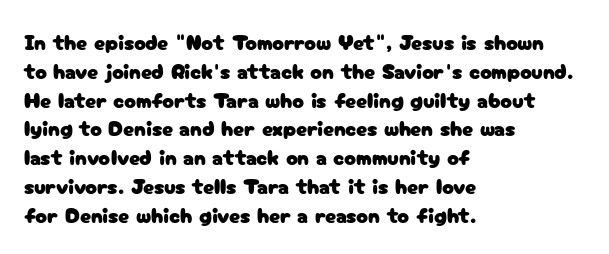
Q: Is the text italic (slanted)? A: No, it is upright.
Q: Is the text underlined? A: No.
Q: How is the paragraph aligned? A: Left-aligned.
Q: Is the spacing between letters normal or unusually wide? A: Normal.
Q: Is the spacing between lines tight, normal or loose? A: Normal.
